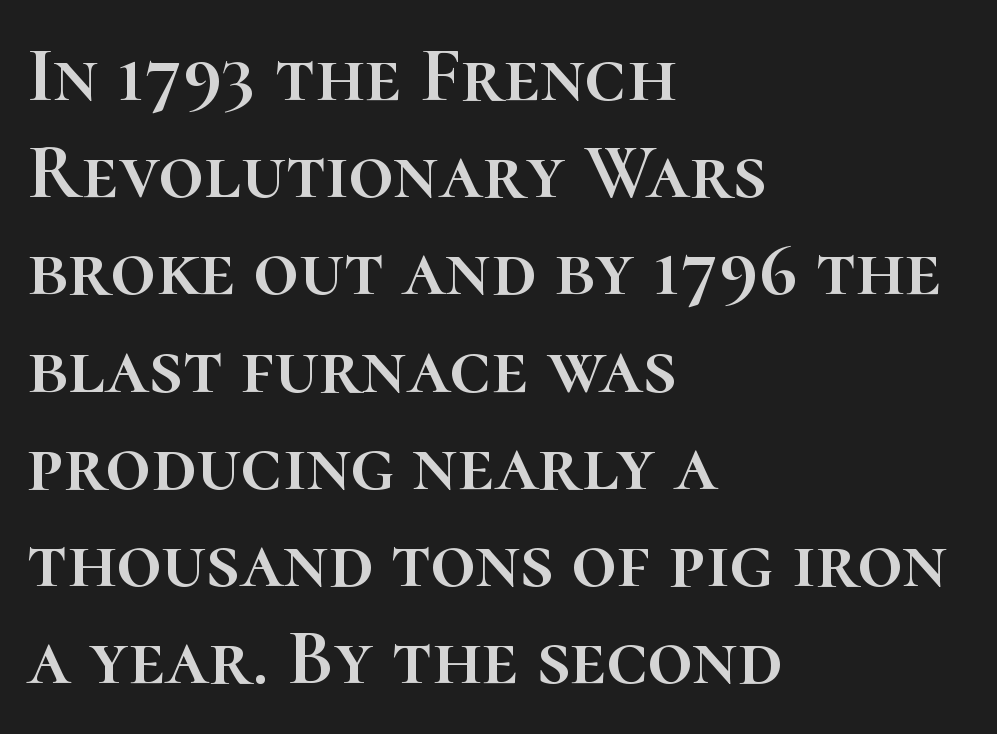
{"italic": "no", "width": "normal", "stroke_contrast": "high", "x_height": "medium", "monospaced": "no", "underline": "no", "align": "left", "line_spacing_ratio": 1.23, "letter_spacing": "normal", "letter_spacing_em": 0.0, "glyph_px": 79}
